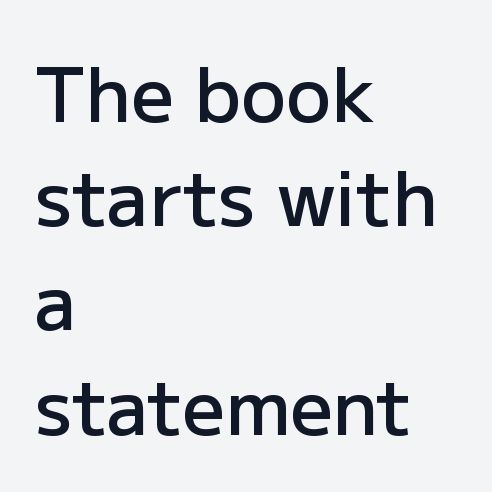
Q: Is the text bold? A: Semi-bold.
Q: Is the text italic (slanted)? A: No, it is upright.
Q: Is the typeface a serif or a sans-serif typeface? A: Sans-serif.
Q: Is the text underlined? A: No.
Q: How is the paragraph aligned? A: Left-aligned.
Q: Is the spacing between letters normal or unusually wide? A: Normal.
Q: Is the spacing between lines tight, normal or loose? A: Normal.
Q: Width (condensed, normal, or wide)? A: Normal.
Q: Stroke contrast? A: Low.
Q: x-height? A: Medium.
Q: Monospaced? A: No.
